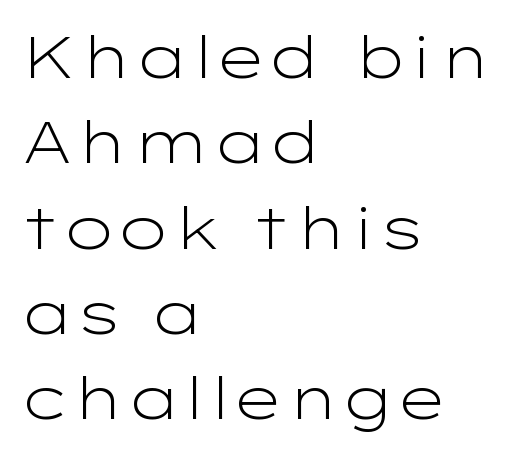
{"serif": "no", "italic": "no", "bold": "no", "weight": "light", "width": "wide", "stroke_contrast": "low", "x_height": "medium", "monospaced": "no", "underline": "no", "align": "left", "line_spacing": "normal", "line_spacing_ratio": 1.47, "letter_spacing": "normal", "letter_spacing_em": 0.0, "glyph_px": 58}
